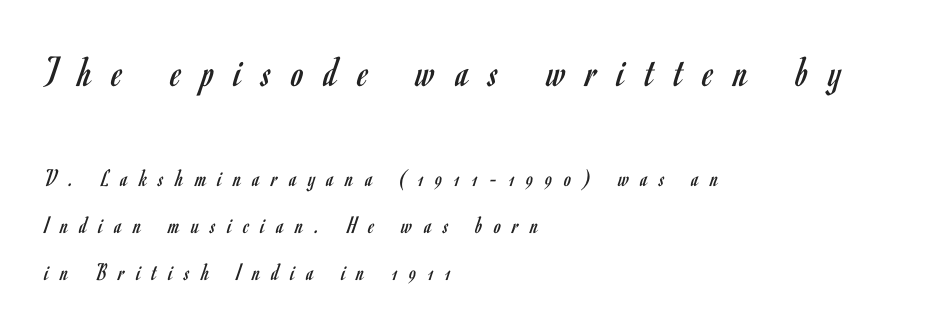
Q: Is the text bold? A: No.
Q: Is the text italic (slanted)? A: Yes.
Q: Is the typeface a serif or a sans-serif typeface? A: Sans-serif.
Q: Is the text underlined? A: No.
Q: How is the paragraph aligned? A: Left-aligned.
Q: Is the spacing between letters normal or unusually wide? A: Unusually wide.
Q: Which block of text is set in a larger size, the first (top) or the second (bottom)? A: The first (top) one.
Q: Width (condensed, normal, or wide)? A: Condensed.
Q: Stroke contrast? A: Low.
Q: x-height? A: Small.
Q: Monospaced? A: No.
